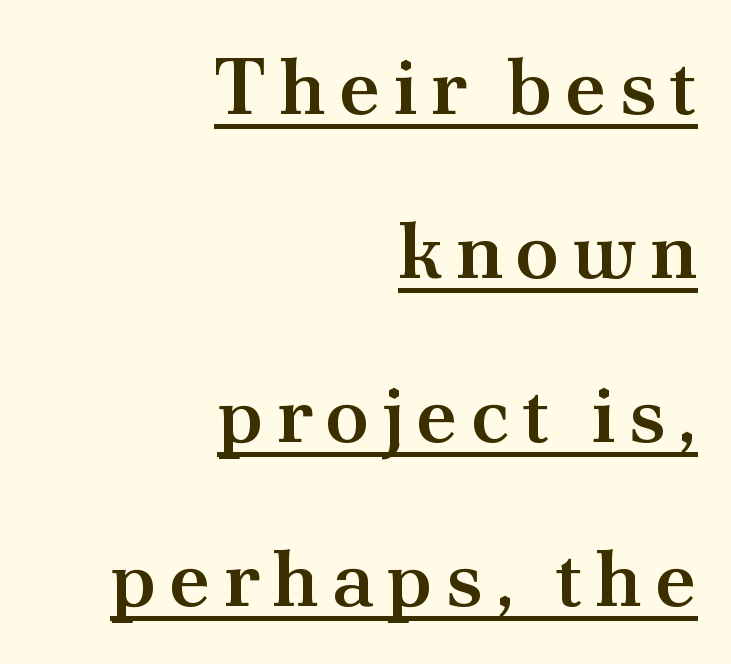
{"serif": "yes", "italic": "no", "bold": "semi", "weight": "semibold", "width": "normal", "stroke_contrast": "medium", "x_height": "small", "monospaced": "no", "underline": "yes", "align": "right", "line_spacing": "loose", "line_spacing_ratio": 2.05, "glyph_px": 80}
